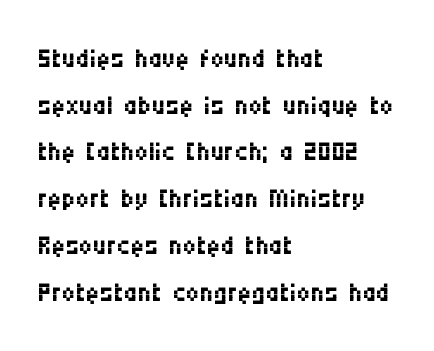
Q: Is the text bold? A: No.
Q: Is the text italic (slanted)? A: No, it is upright.
Q: Is the typeface a serif or a sans-serif typeface? A: Sans-serif.
Q: Is the text underlined? A: No.
Q: How is the paragraph aligned? A: Left-aligned.
Q: Is the spacing between letters normal or unusually wide? A: Normal.
Q: Width (condensed, normal, or wide)? A: Condensed.
Q: Stroke contrast? A: Medium.
Q: x-height? A: Large.
Q: Monospaced? A: No.
